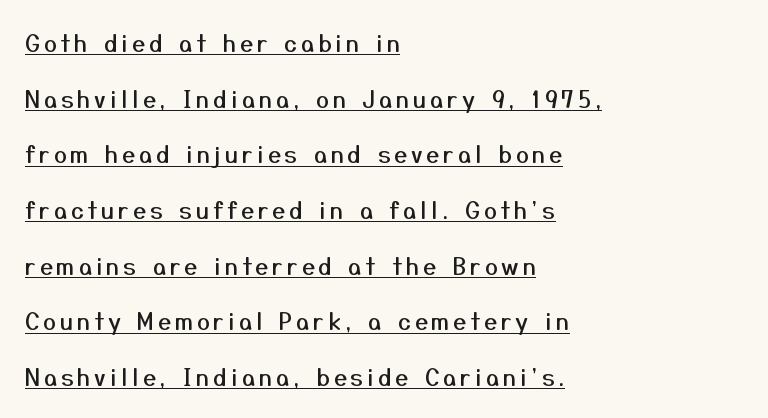
{"italic": "no", "underline": "yes", "align": "left", "line_spacing": "loose", "line_spacing_ratio": 2.42, "glyph_px": 23}
